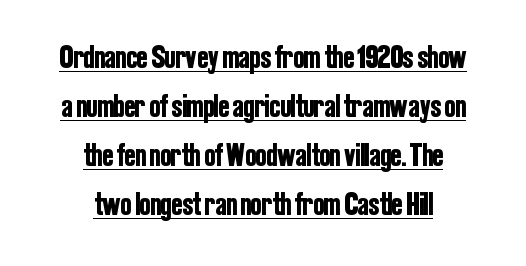
Q: Is the text italic (slanted)? A: No, it is upright.
Q: Is the typeface a serif or a sans-serif typeface? A: Sans-serif.
Q: Is the text underlined? A: Yes.
Q: How is the paragraph aligned? A: Centered.
Q: Is the spacing between letters normal or unusually wide? A: Normal.
Q: Is the spacing between lines tight, normal or loose? A: Normal.
Q: Width (condensed, normal, or wide)? A: Condensed.
Q: Stroke contrast? A: Low.
Q: x-height? A: Medium.
Q: Monospaced? A: No.
